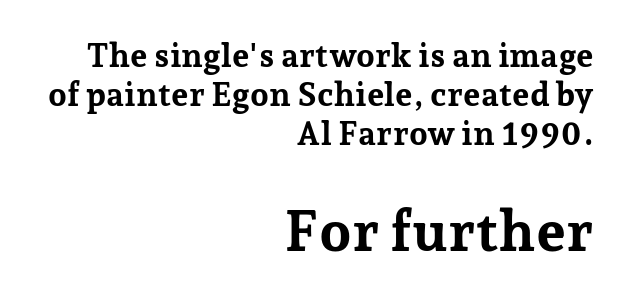
{"serif": "yes", "italic": "no", "bold": "yes", "weight": "bold", "width": "normal", "stroke_contrast": "low", "x_height": "medium", "monospaced": "no", "underline": "no", "align": "right", "line_spacing_ratio": 1.18, "letter_spacing": "normal", "letter_spacing_em": 0.0, "larger_block": "second", "size_ratio": 1.73, "glyph_px": 57}
